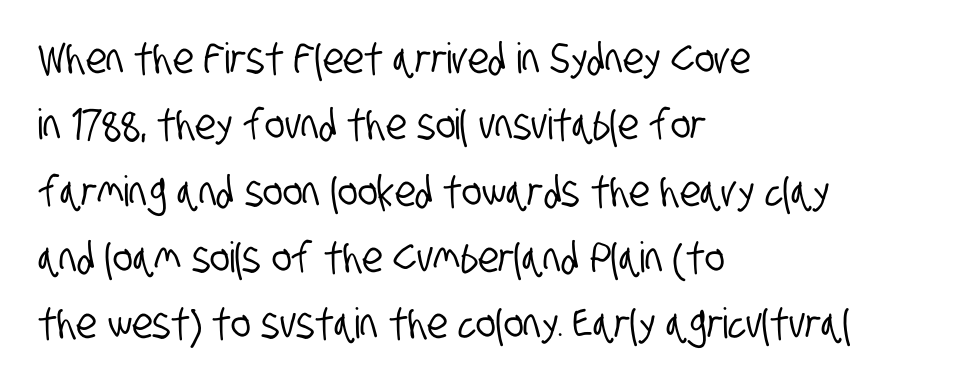
Q: Is the typeface a serif or a sans-serif typeface? A: Sans-serif.
Q: Is the text underlined? A: No.
Q: How is the paragraph aligned? A: Left-aligned.
Q: Is the spacing between letters normal or unusually wide? A: Normal.
Q: Is the spacing between lines tight, normal or loose? A: Normal.
Q: Width (condensed, normal, or wide)? A: Condensed.
Q: Stroke contrast? A: Low.
Q: x-height? A: Large.
Q: Monospaced? A: No.
